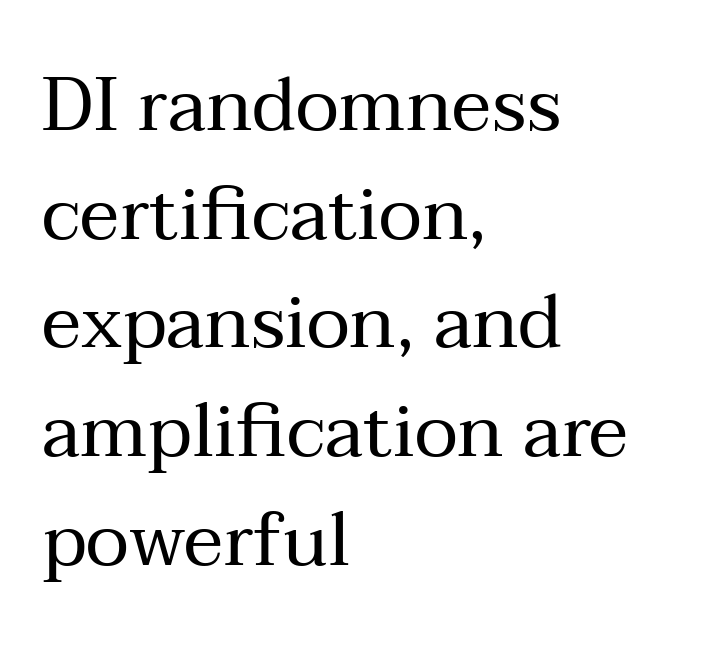
{"serif": "yes", "italic": "no", "bold": "no", "weight": "regular", "width": "normal", "stroke_contrast": "medium", "x_height": "medium", "monospaced": "no", "underline": "no", "align": "left", "line_spacing": "normal", "line_spacing_ratio": 1.45, "letter_spacing": "normal", "letter_spacing_em": 0.0, "glyph_px": 75}
